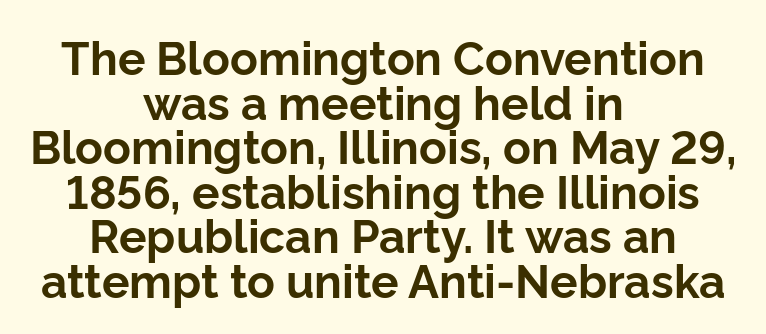
{"serif": "no", "italic": "no", "bold": "yes", "weight": "bold", "width": "normal", "stroke_contrast": "low", "x_height": "medium", "monospaced": "no", "underline": "no", "align": "center", "line_spacing": "tight", "line_spacing_ratio": 0.97, "letter_spacing": "normal", "letter_spacing_em": 0.0, "glyph_px": 46}
